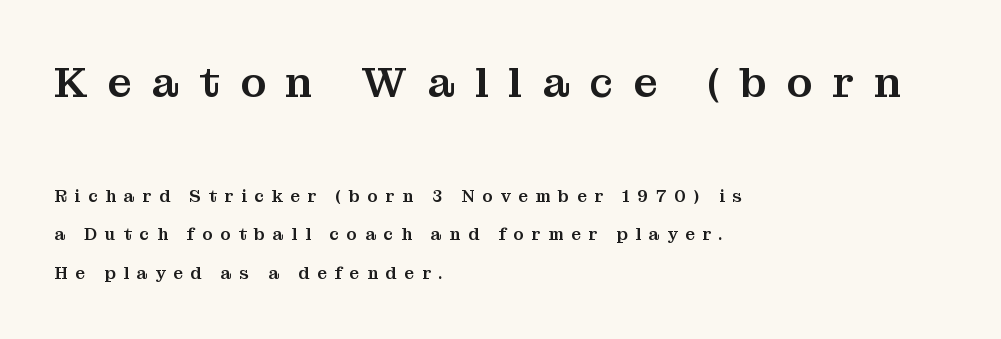
Q: Is the text italic (slanted)? A: No, it is upright.
Q: Is the typeface a serif or a sans-serif typeface? A: Serif.
Q: Is the text underlined? A: No.
Q: How is the paragraph aligned? A: Left-aligned.
Q: Is the spacing between letters normal or unusually wide? A: Unusually wide.
Q: Is the spacing between lines tight, normal or loose? A: Loose.
Q: Which block of text is set in a larger size, the first (top) or the second (bottom)? A: The first (top) one.
Q: Width (condensed, normal, or wide)? A: Normal.
Q: Stroke contrast? A: Medium.
Q: x-height? A: Medium.
Q: Monospaced? A: No.
